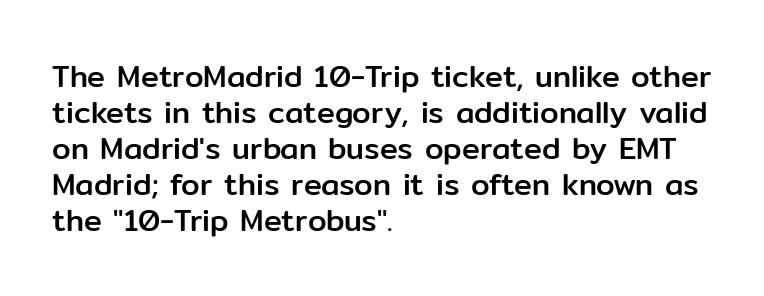
The image shows 30 px sans-serif type, upright; set left-aligned, line spacing 1.2x, normal letter spacing, not underlined; low stroke contrast and a medium x-height.
